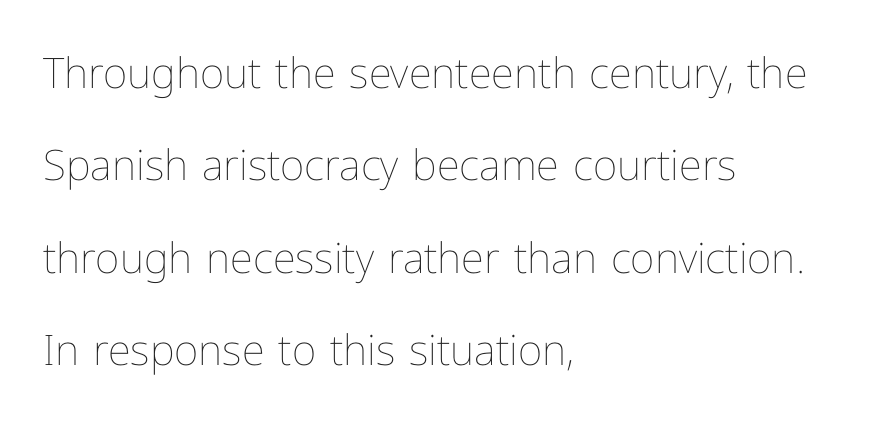
The image shows 42 px thin type, upright; set left-aligned, loose line spacing (2.2x), normal letter spacing, not underlined; low stroke contrast and a medium x-height.
